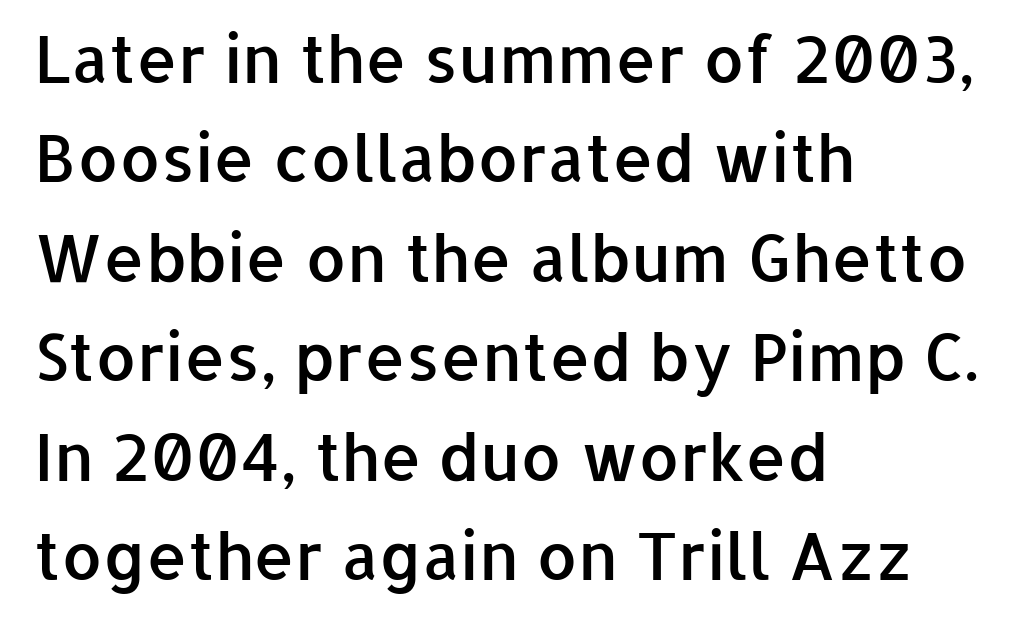
Q: Is the text bold? A: Semi-bold.
Q: Is the text italic (slanted)? A: No, it is upright.
Q: Is the typeface a serif or a sans-serif typeface? A: Sans-serif.
Q: Is the text underlined? A: No.
Q: How is the paragraph aligned? A: Left-aligned.
Q: Is the spacing between letters normal or unusually wide? A: Normal.
Q: Is the spacing between lines tight, normal or loose? A: Normal.
Q: Width (condensed, normal, or wide)? A: Normal.
Q: Stroke contrast? A: Low.
Q: x-height? A: Medium.
Q: Monospaced? A: No.
